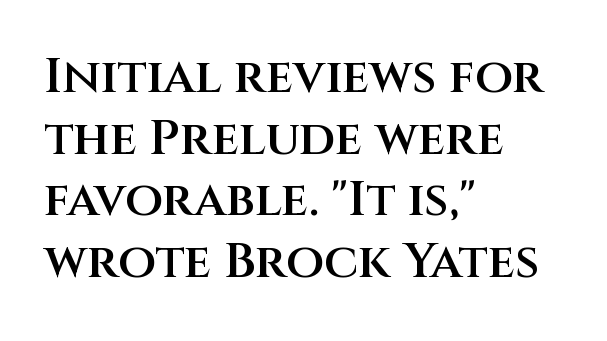
The image shows 49 px semibold sans-serif type, upright; set left-aligned, normal line spacing (1.26x), normal letter spacing, not underlined; medium stroke contrast and a large x-height.
